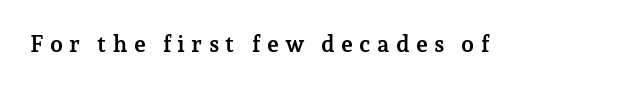
{"italic": "no", "bold": "yes", "underline": "no", "letter_spacing": "wide", "letter_spacing_em": 0.27, "glyph_px": 23}
